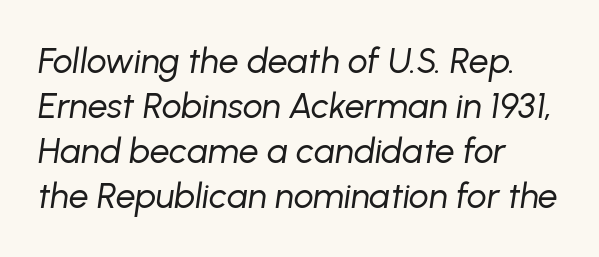
The letters advance in unequal steps, a hallmark of proportional type. The gaps between neighbouring characters are ordinary and unremarkable. Summary of vertical rhythm: regular, with standard interline spacing. The glyphs are unaccompanied by any horizontal stroke below them. The font is comparable to plain body text, perhaps lighter. The font's italic variant was chosen for this text.
